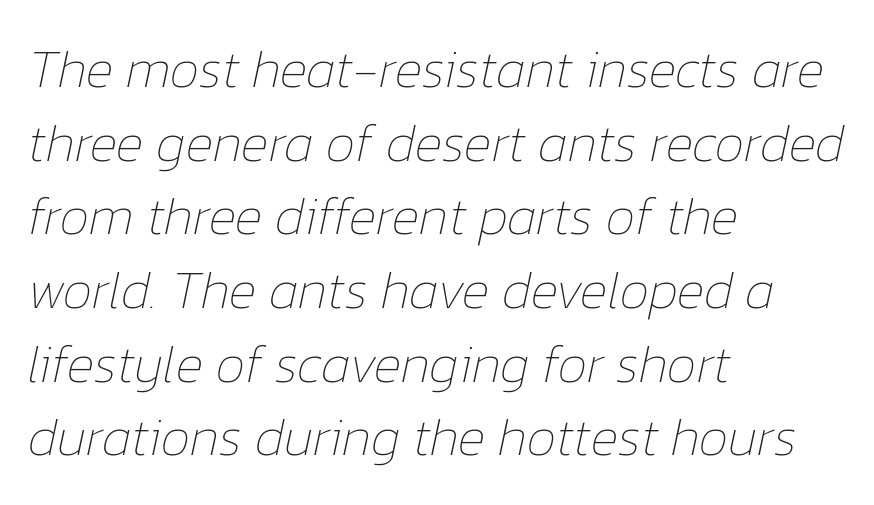
{"italic": "yes", "lean": "right", "slant_degrees": 12, "bold": "no", "weight": "thin", "width": "normal", "stroke_contrast": "low", "x_height": "medium", "monospaced": "no", "underline": "no", "align": "left", "line_spacing": "normal", "line_spacing_ratio": 1.39, "letter_spacing": "normal", "letter_spacing_em": 0.0, "glyph_px": 53}
